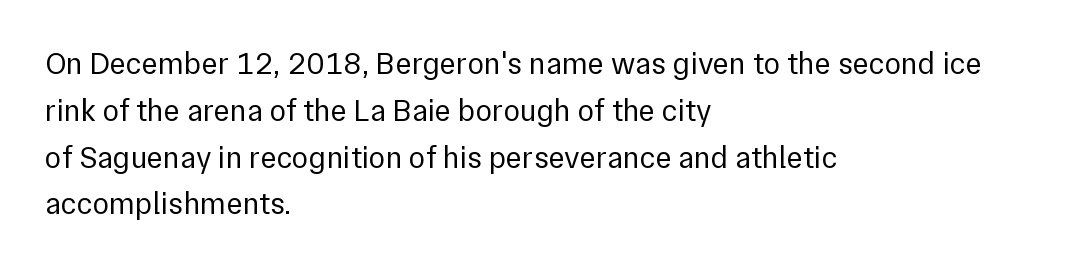
The image shows 31 px regular-weight sans-serif type, upright; set left-aligned, normal line spacing (1.51x), normal letter spacing, not underlined; low stroke contrast and a medium x-height.
